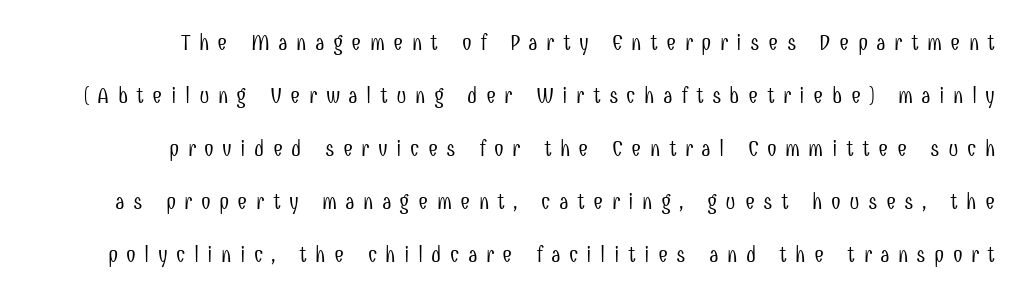
{"italic": "no", "bold": "no", "underline": "no", "line_spacing": "loose", "line_spacing_ratio": 2.41, "letter_spacing": "wide", "letter_spacing_em": 0.38, "glyph_px": 22}
